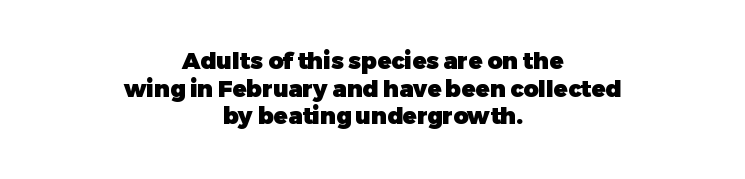
{"italic": "no", "bold": "yes", "underline": "no", "align": "center", "line_spacing_ratio": 1.2, "letter_spacing": "normal", "letter_spacing_em": 0.0, "glyph_px": 23}
